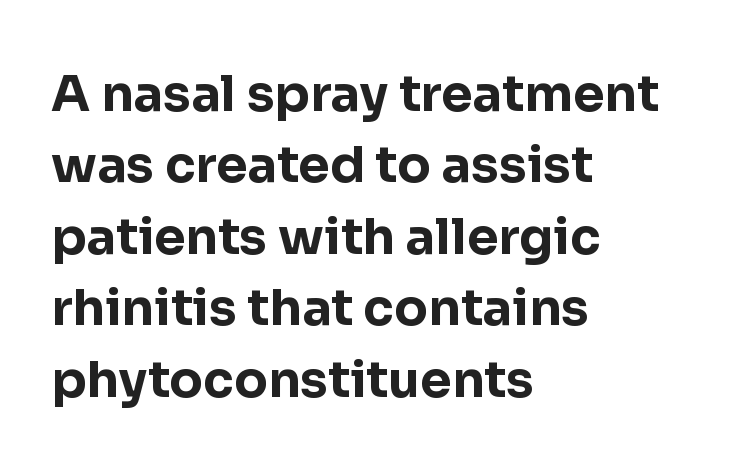
Q: Is the text bold? A: Yes.
Q: Is the text italic (slanted)? A: No, it is upright.
Q: Is the typeface a serif or a sans-serif typeface? A: Sans-serif.
Q: Is the text underlined? A: No.
Q: How is the paragraph aligned? A: Left-aligned.
Q: Is the spacing between letters normal or unusually wide? A: Normal.
Q: Is the spacing between lines tight, normal or loose? A: Normal.
Q: Width (condensed, normal, or wide)? A: Normal.
Q: Stroke contrast? A: Low.
Q: x-height? A: Medium.
Q: Monospaced? A: No.
